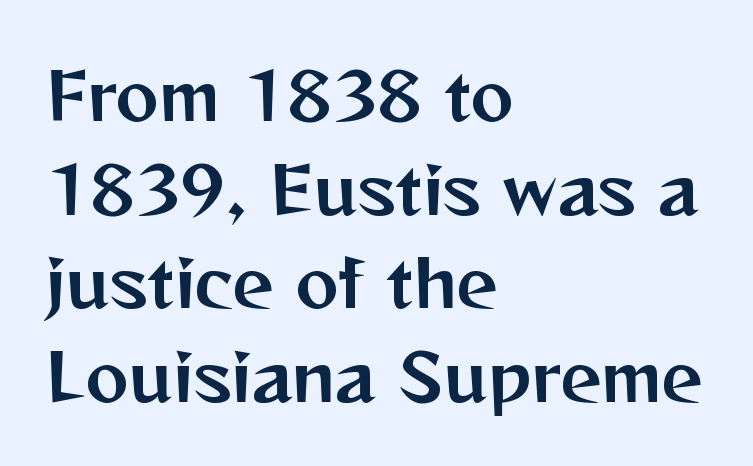
The typeface chosen for these lines omits serifs. Leading: standard. Nothing unusual about the tracking: characters are spaced as the font intends. The passage shown is typed in a proportional face where columns would drift. The lines are quadded left.
